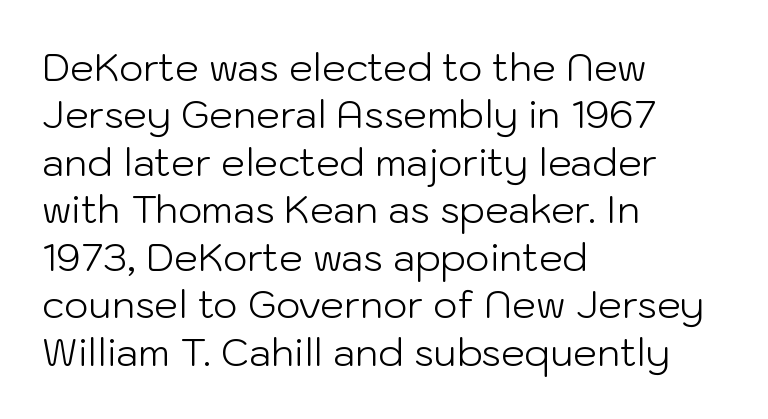
The image shows 38 px light sans-serif type, upright; set left-aligned, normal line spacing (1.25x), normal letter spacing, not underlined; low stroke contrast and a medium x-height.
